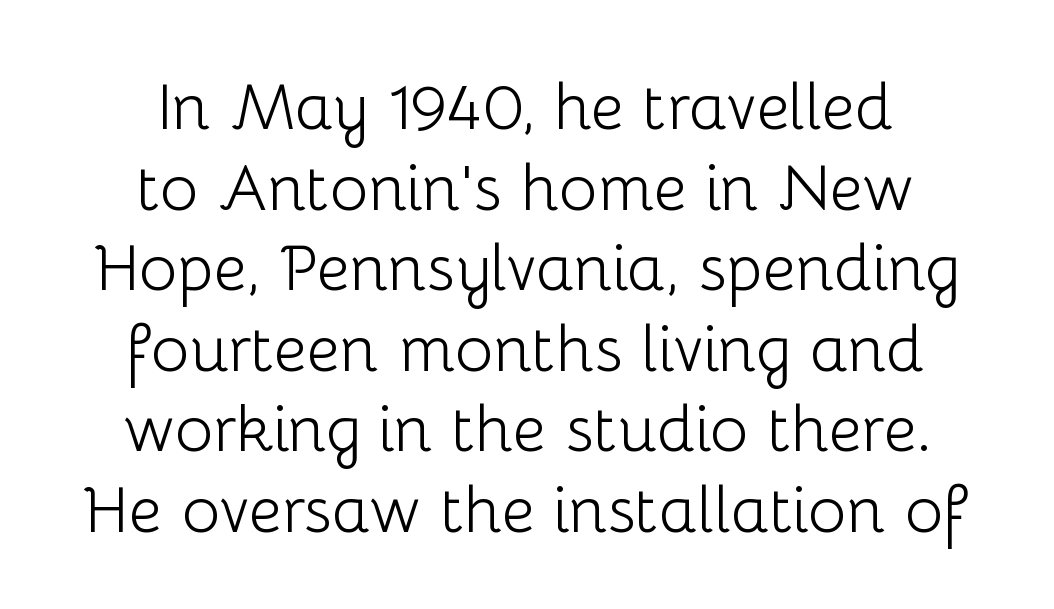
{"serif": "no", "italic": "no", "bold": "no", "weight": "light", "width": "normal", "stroke_contrast": "low", "x_height": "medium", "monospaced": "no", "underline": "no", "align": "center", "line_spacing_ratio": 1.24, "letter_spacing": "normal", "letter_spacing_em": 0.0, "glyph_px": 65}
